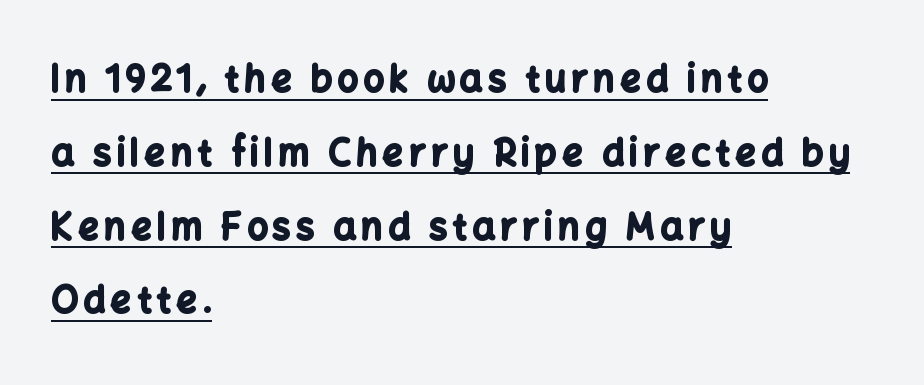
Character widths vary here, with narrow letters taking less room than wide ones. This is roman type, the default non-slanted kind. Does a line run under the words? Yes, clearly. No feet cap the strokes, marking this as sans-serif type. A great deal of white space separates one row of letters from the next.
